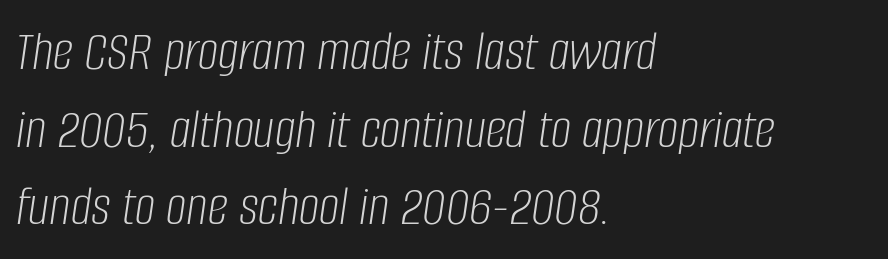
Q: Is the text bold? A: No.
Q: Is the text italic (slanted)? A: Yes, it leans right by about 8 degrees.
Q: Is the text underlined? A: No.
Q: How is the paragraph aligned? A: Left-aligned.
Q: Is the spacing between letters normal or unusually wide? A: Normal.
Q: Is the spacing between lines tight, normal or loose? A: Normal.
Q: Width (condensed, normal, or wide)? A: Condensed.
Q: Stroke contrast? A: Low.
Q: x-height? A: Large.
Q: Monospaced? A: No.
